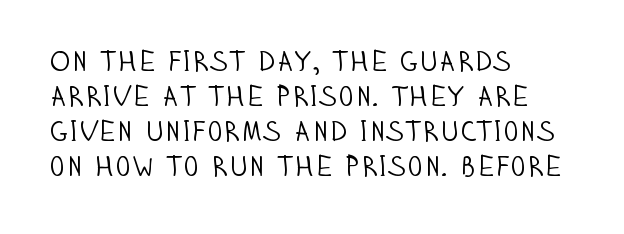
{"serif": "no", "italic": "no", "bold": "no", "weight": "light", "width": "condensed", "stroke_contrast": "low", "x_height": "large", "monospaced": "no", "underline": "no", "align": "left", "line_spacing_ratio": 1.21, "letter_spacing": "normal", "letter_spacing_em": 0.0, "glyph_px": 29}
